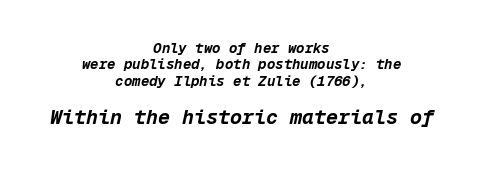
Q: Is the text bold? A: Yes.
Q: Is the text italic (slanted)? A: Yes, it leans right by about 12 degrees.
Q: Is the text underlined? A: No.
Q: How is the paragraph aligned? A: Centered.
Q: Is the spacing between letters normal or unusually wide? A: Normal.
Q: Which block of text is set in a larger size, the first (top) or the second (bottom)? A: The second (bottom) one.
